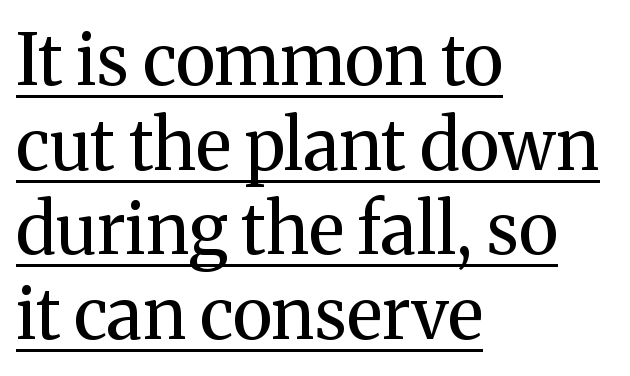
The image shows 70 px regular-weight serif type, upright; set left-aligned, line spacing 1.21x, normal letter spacing, underlined; medium stroke contrast and a medium x-height.
